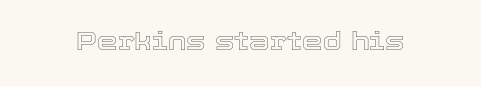
Q: Is the text italic (slanted)? A: No, it is upright.
Q: Is the text underlined? A: No.
Q: Is the spacing between letters normal or unusually wide? A: Normal.
